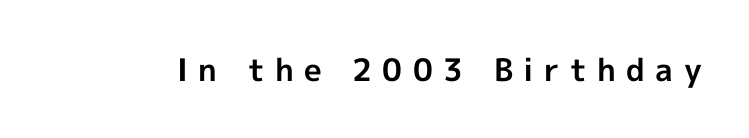
Substantial extra tracking has been applied to these lines. Typographically, this falls in the sans-serif category. The rendering uses natural spacing where letterforms have individual widths. The typesetting leans heavy: a genuine bold. Each row of text sits above clean, open space.
